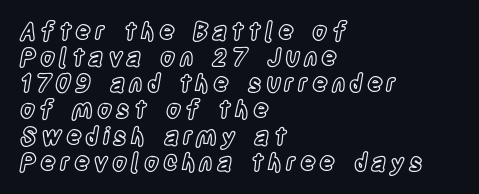
{"underline": "no", "align": "left", "line_spacing": "tight", "line_spacing_ratio": 1.09, "glyph_px": 24}
